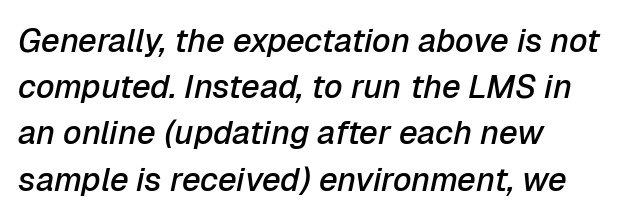
Q: Is the text bold? A: Semi-bold.
Q: Is the text italic (slanted)? A: Yes, it leans right by about 12 degrees.
Q: Is the text underlined? A: No.
Q: How is the paragraph aligned? A: Left-aligned.
Q: Is the spacing between letters normal or unusually wide? A: Normal.
Q: Is the spacing between lines tight, normal or loose? A: Normal.
Q: Width (condensed, normal, or wide)? A: Normal.
Q: Stroke contrast? A: Low.
Q: x-height? A: Medium.
Q: Monospaced? A: No.
